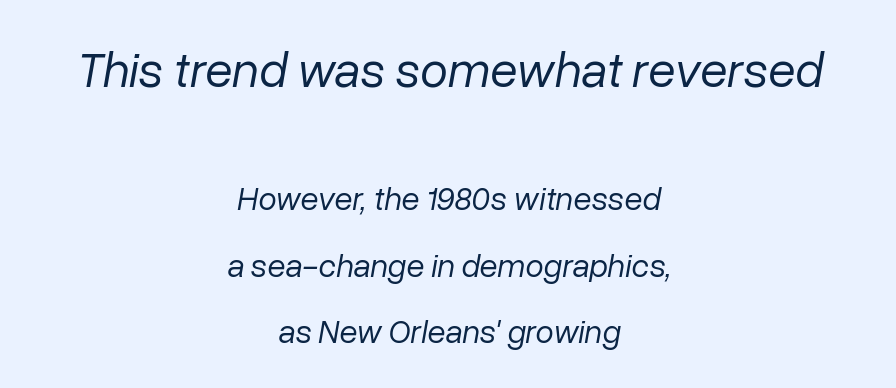
Think standard paragraph weight, or any step lighter than that. Characters follow at the spacing the type designer built in. The lettering tilts uniformly, giving the passage an italic look. Vertical spacing — loose. Descenders are the only things crossing below the line. Here the first block reads like a headline and the second like body copy.
